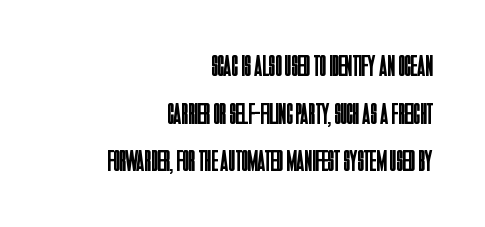
Casual observation: everything's shoved over to the right. If you drew a line through each stem, it would be perfectly vertical. Spacing between characters is what you'd get straight out of the box. How would I describe the line gaps? Plain and ordinary. The designer went with a sans here, leaving each stem footless. The font sits on the lighter half of the weight spectrum, regular included.
